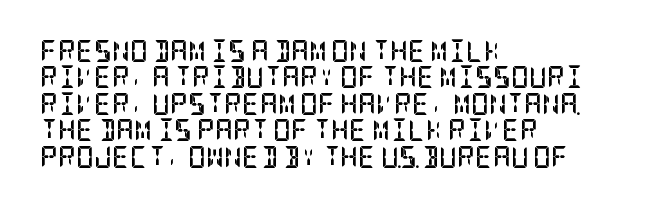
The image shows 22 px bold type, upright; set left-aligned, line spacing 1.2x, normal letter spacing, not underlined.
